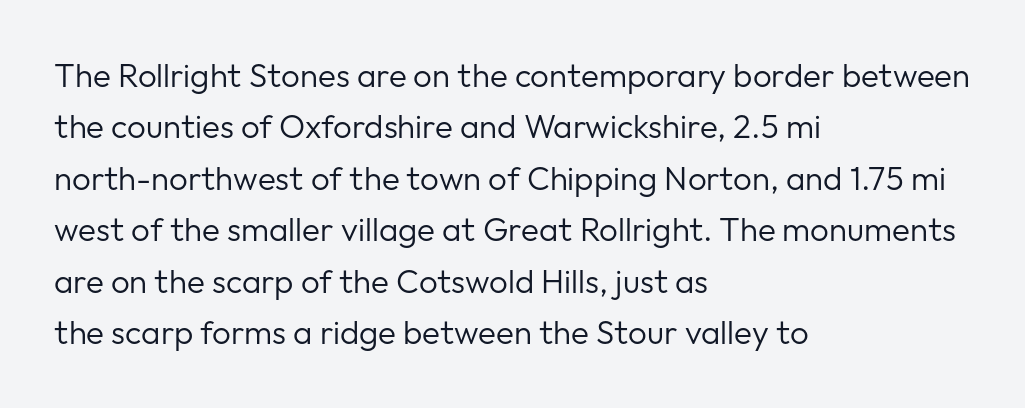
{"serif": "no", "italic": "no", "bold": "no", "weight": "regular", "width": "normal", "stroke_contrast": "low", "x_height": "medium", "monospaced": "no", "underline": "no", "align": "left", "line_spacing": "normal", "line_spacing_ratio": 1.56, "letter_spacing": "normal", "letter_spacing_em": 0.0, "glyph_px": 33}
